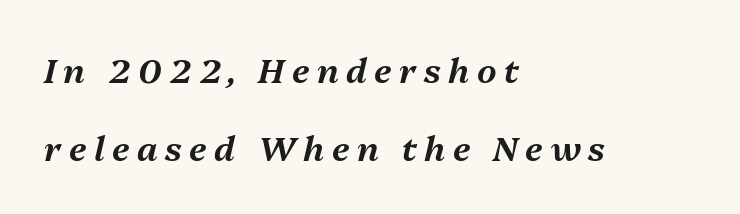
The image shows 34 px text type, italic (leaning right); set left-aligned, loose line spacing (2.28x), unusually wide letter spacing (+0.22 em), not underlined; medium stroke contrast and a medium x-height.
